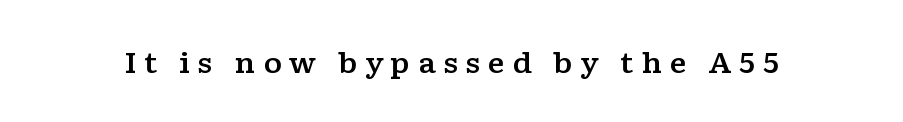
Q: Is the text italic (slanted)? A: No, it is upright.
Q: Is the typeface a serif or a sans-serif typeface? A: Serif.
Q: Is the text underlined? A: No.
Q: Is the spacing between letters normal or unusually wide? A: Unusually wide.
Q: Width (condensed, normal, or wide)? A: Wide.
Q: Stroke contrast? A: Low.
Q: x-height? A: Medium.
Q: Monospaced? A: No.
